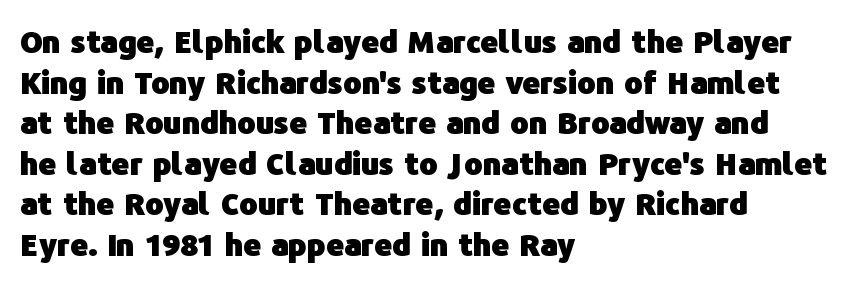
{"serif": "no", "italic": "no", "bold": "yes", "weight": "heavy", "width": "normal", "stroke_contrast": "low", "x_height": "medium", "monospaced": "no", "underline": "no", "align": "left", "line_spacing": "normal", "line_spacing_ratio": 1.31, "letter_spacing": "normal", "letter_spacing_em": 0.0, "glyph_px": 31}
